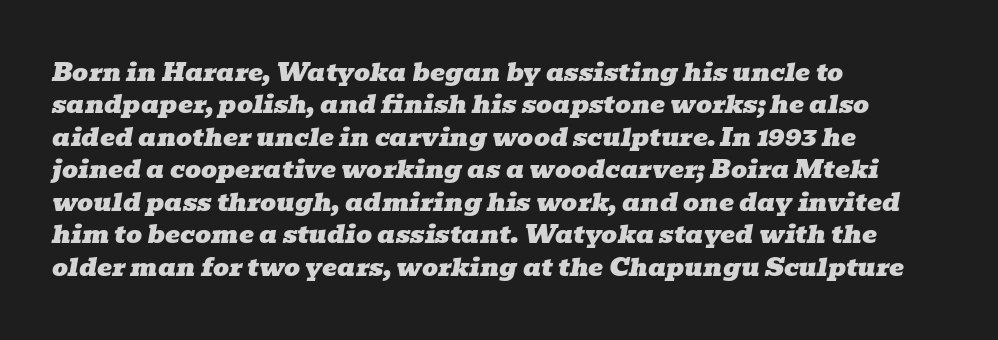
The image shows 25 px text type, italic (leaning right); set left-aligned, normal line spacing (1.3x), normal letter spacing, not underlined.
